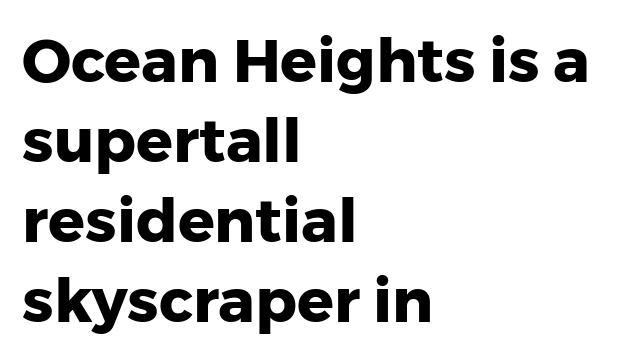
The vertical gap from one line to the next is medium. The characters look thick and weighty, a clear bold. The gaps between neighbouring characters are ordinary and unremarkable. Vertical strokes here are truly vertical. Spacing verdict: proportional, widths tailored to each character. The glyphs are unaccompanied by any horizontal stroke below them.
